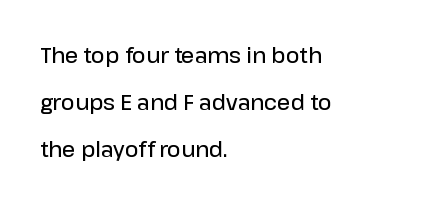
The image shows 21 px text type, upright; set left-aligned, loose line spacing (2.25x), normal letter spacing, not underlined.
